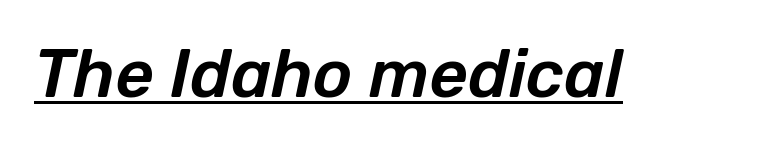
Q: Is the text italic (slanted)? A: Yes, it leans right by about 12 degrees.
Q: Is the text underlined? A: Yes.
Q: Is the spacing between letters normal or unusually wide? A: Normal.
Q: Width (condensed, normal, or wide)? A: Normal.
Q: Stroke contrast? A: Low.
Q: x-height? A: Medium.
Q: Monospaced? A: No.
